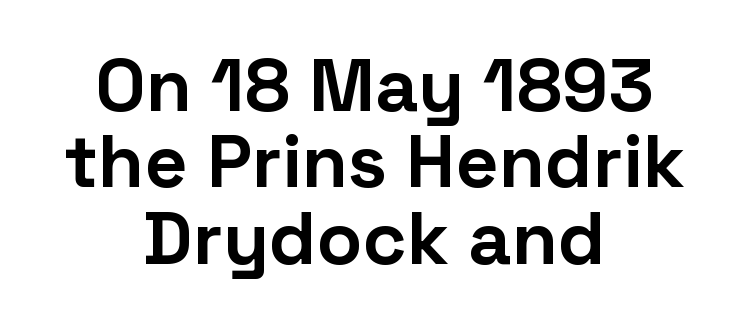
Q: Is the text bold? A: Yes.
Q: Is the text italic (slanted)? A: No, it is upright.
Q: Is the typeface a serif or a sans-serif typeface? A: Sans-serif.
Q: Is the text underlined? A: No.
Q: How is the paragraph aligned? A: Centered.
Q: Is the spacing between letters normal or unusually wide? A: Normal.
Q: Is the spacing between lines tight, normal or loose? A: Tight.
Q: Width (condensed, normal, or wide)? A: Normal.
Q: Stroke contrast? A: Low.
Q: x-height? A: Medium.
Q: Monospaced? A: No.
